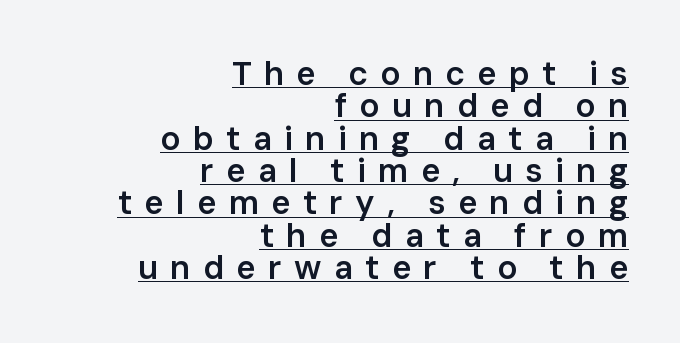
Q: Is the text bold? A: Semi-bold.
Q: Is the text italic (slanted)? A: No, it is upright.
Q: Is the typeface a serif or a sans-serif typeface? A: Sans-serif.
Q: Is the text underlined? A: Yes.
Q: How is the paragraph aligned? A: Right-aligned.
Q: Is the spacing between letters normal or unusually wide? A: Unusually wide.
Q: Is the spacing between lines tight, normal or loose? A: Tight.
Q: Width (condensed, normal, or wide)? A: Normal.
Q: Stroke contrast? A: Low.
Q: x-height? A: Medium.
Q: Monospaced? A: No.
